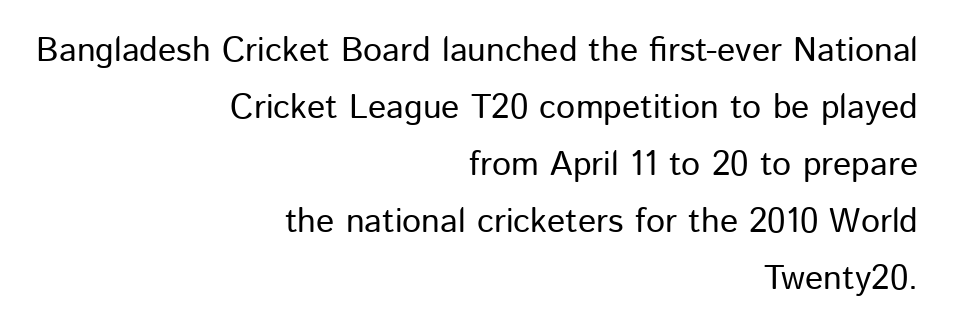
Whoever set this chose a conventional vertical rhythm. Note the varied advance widths — an 'i' is clearly narrower than an 'm'. Italic: no, the glyphs are upright roman. In CSS terms this would be text-align: right.
